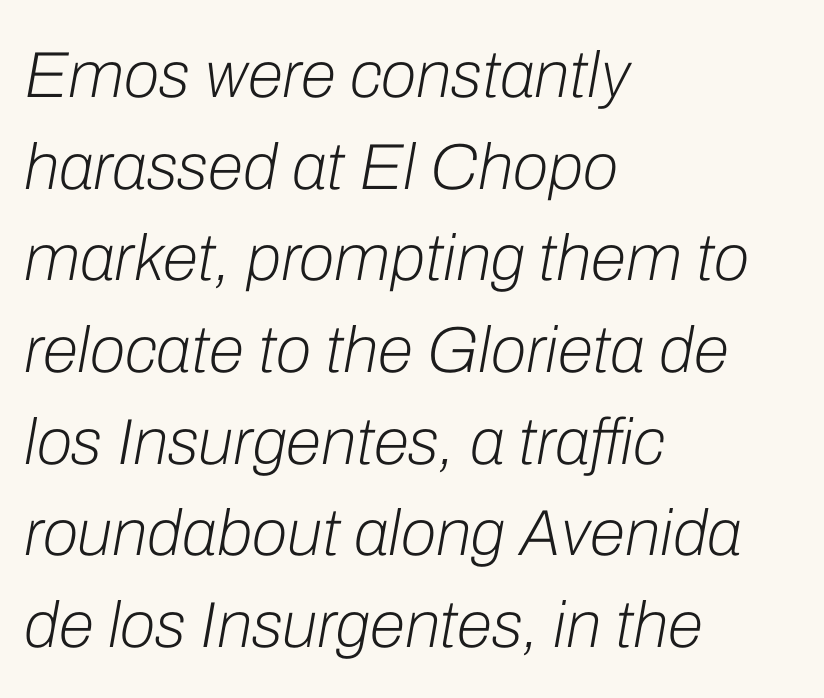
Q: Is the text bold? A: No.
Q: Is the text italic (slanted)? A: Yes, it leans right by about 10 degrees.
Q: Is the text underlined? A: No.
Q: How is the paragraph aligned? A: Left-aligned.
Q: Is the spacing between letters normal or unusually wide? A: Normal.
Q: Is the spacing between lines tight, normal or loose? A: Normal.
Q: Width (condensed, normal, or wide)? A: Normal.
Q: Stroke contrast? A: Low.
Q: x-height? A: Medium.
Q: Monospaced? A: No.
